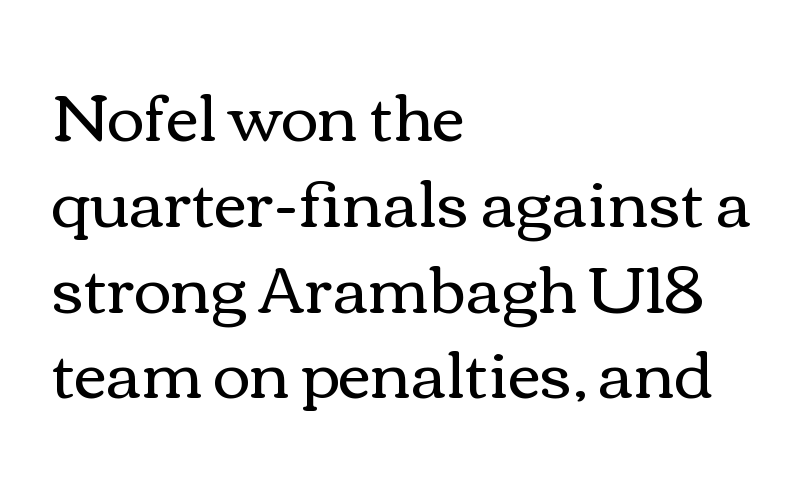
{"italic": "no", "bold": "no", "weight": "regular", "width": "wide", "stroke_contrast": "medium", "x_height": "medium", "monospaced": "no", "underline": "no", "align": "left", "line_spacing": "normal", "line_spacing_ratio": 1.34, "letter_spacing": "normal", "letter_spacing_em": 0.0, "glyph_px": 64}
